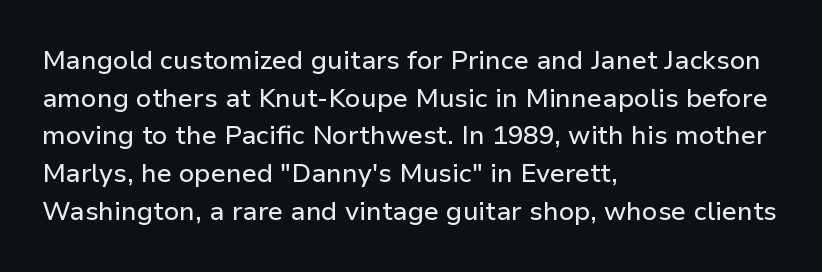
Q: Is the text italic (slanted)? A: No, it is upright.
Q: Is the text underlined? A: No.
Q: How is the paragraph aligned? A: Left-aligned.
Q: Is the spacing between letters normal or unusually wide? A: Normal.
Q: Is the spacing between lines tight, normal or loose? A: Normal.
